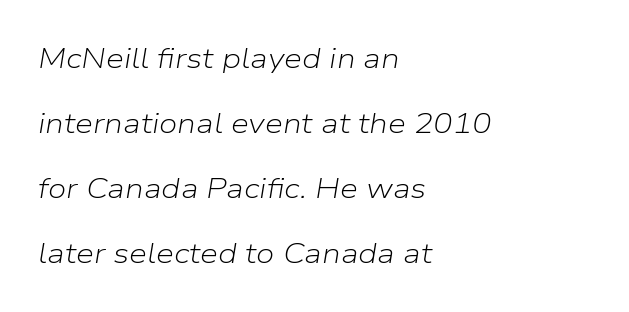
{"italic": "yes", "lean": "right", "slant_degrees": 9, "bold": "no", "weight": "light", "width": "normal", "stroke_contrast": "low", "x_height": "medium", "monospaced": "no", "underline": "no", "align": "left", "line_spacing": "loose", "line_spacing_ratio": 2.24, "letter_spacing": "normal", "letter_spacing_em": 0.0, "glyph_px": 29}
